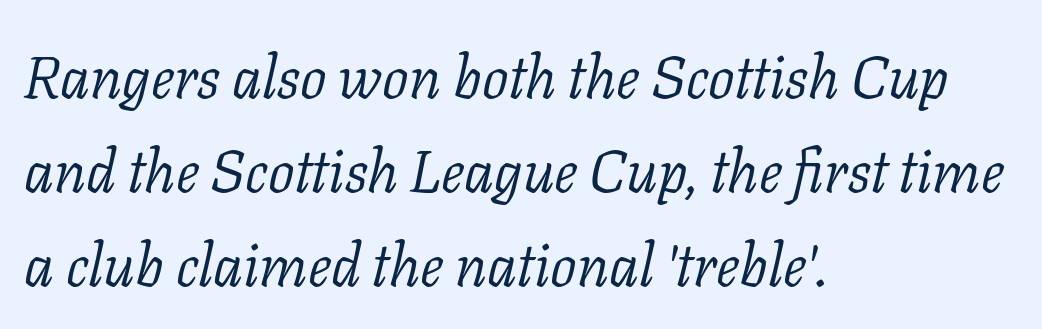
{"serif": "yes", "italic": "yes", "lean": "right", "slant_degrees": 11, "bold": "no", "weight": "light", "width": "normal", "stroke_contrast": "low", "x_height": "medium", "monospaced": "no", "underline": "no", "align": "left", "line_spacing": "normal", "line_spacing_ratio": 1.59, "letter_spacing": "normal", "letter_spacing_em": 0.0, "glyph_px": 59}
